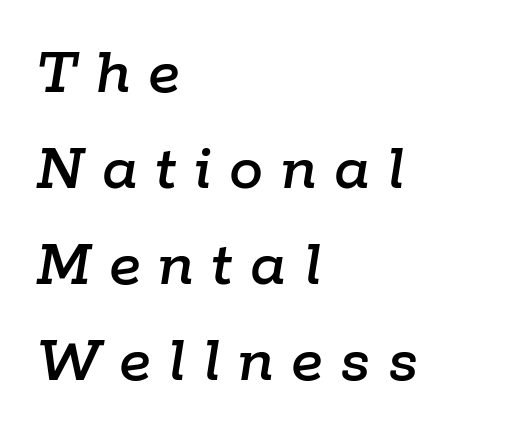
Q: Is the text italic (slanted)? A: Yes, it leans right by about 9 degrees.
Q: Is the text underlined? A: No.
Q: How is the paragraph aligned? A: Left-aligned.
Q: Is the spacing between letters normal or unusually wide? A: Unusually wide.
Q: Is the spacing between lines tight, normal or loose? A: Normal.
Q: Width (condensed, normal, or wide)? A: Normal.
Q: Stroke contrast? A: Low.
Q: x-height? A: Medium.
Q: Monospaced? A: No.
